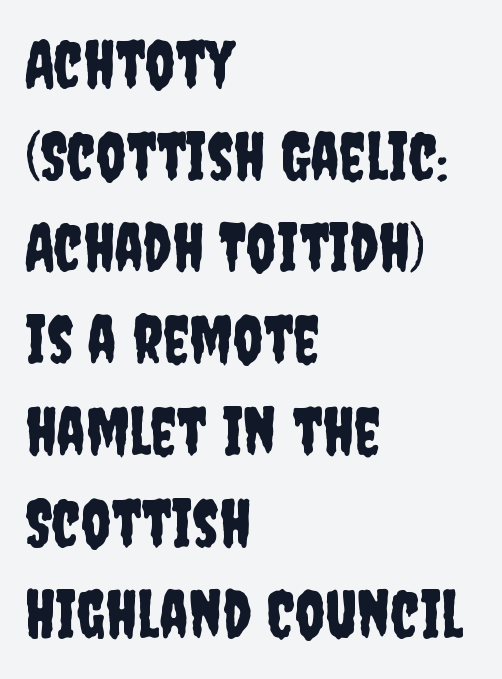
The image shows 66 px condensed sans-serif type, upright; set left-aligned, normal line spacing (1.39x), normal letter spacing, not underlined; low stroke contrast and a large x-height.
